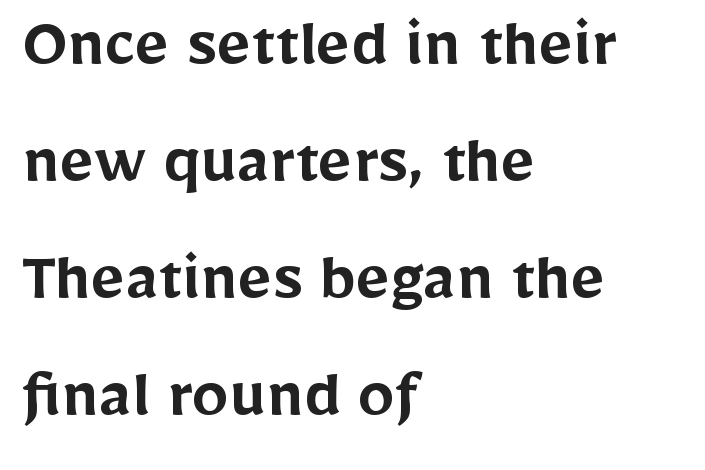
The image shows 74 px semibold sans-serif type, upright; set left-aligned, normal line spacing (1.58x), normal letter spacing, not underlined; low stroke contrast and a medium x-height.
